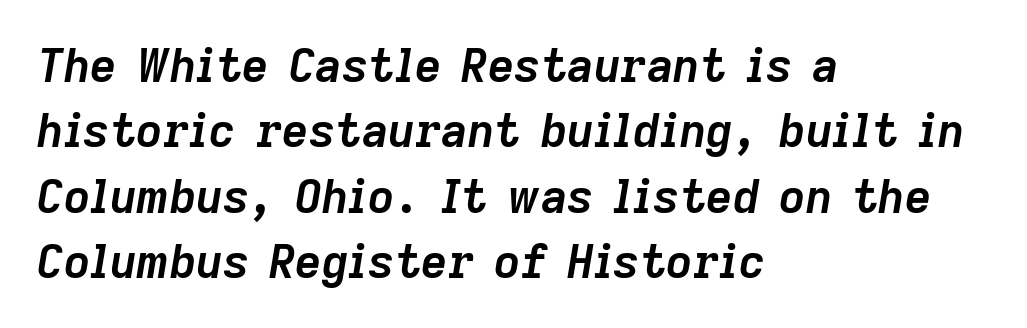
Q: Is the text bold? A: Yes.
Q: Is the text italic (slanted)? A: Yes, it leans right by about 9 degrees.
Q: Is the text underlined? A: No.
Q: How is the paragraph aligned? A: Left-aligned.
Q: Is the spacing between letters normal or unusually wide? A: Normal.
Q: Is the spacing between lines tight, normal or loose? A: Normal.
Q: Width (condensed, normal, or wide)? A: Normal.
Q: Stroke contrast? A: Low.
Q: x-height? A: Medium.
Q: Monospaced? A: No.
